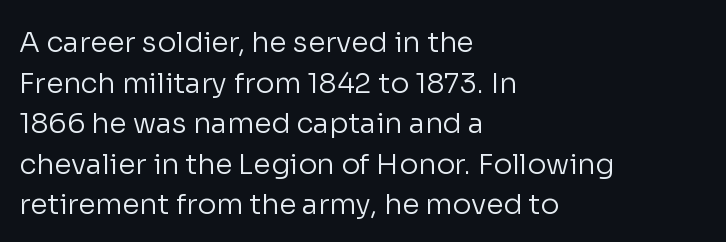
The image shows 28 px regular-weight sans-serif type, upright; set left-aligned, normal line spacing (1.45x), normal letter spacing, not underlined; low stroke contrast and a medium x-height.
